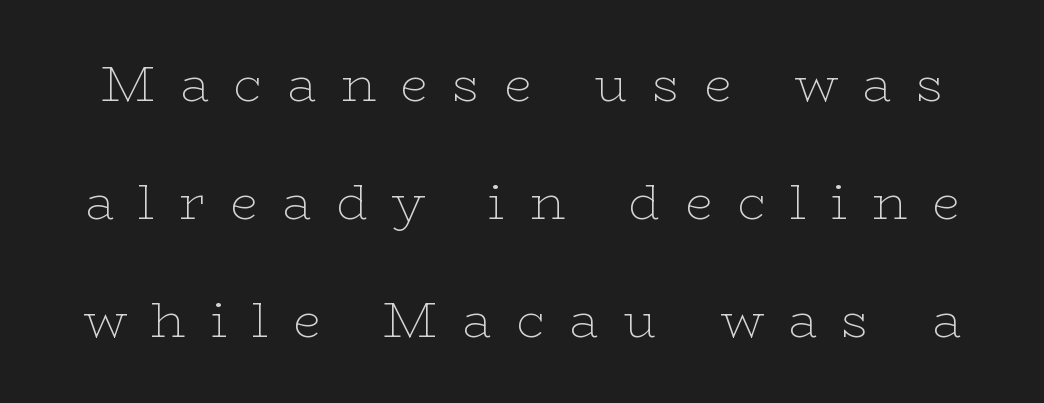
Does extra space separate the letters? Yes, quite a lot of it. The typesetting does not lean heavy: it is not bold. Vertical spacing — loose. Posture: vertical. Glance below the letters and you will spot only blank space.
